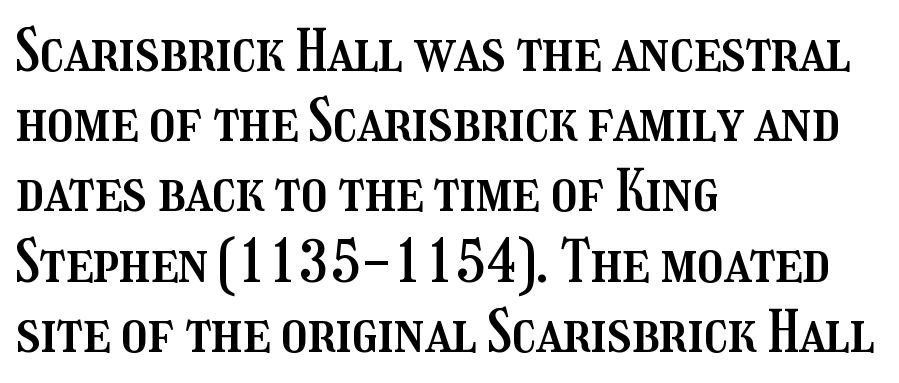
{"italic": "no", "width": "condensed", "stroke_contrast": "medium", "x_height": "medium", "monospaced": "no", "underline": "no", "align": "left", "line_spacing_ratio": 1.21, "letter_spacing": "normal", "letter_spacing_em": 0.0, "glyph_px": 58}
